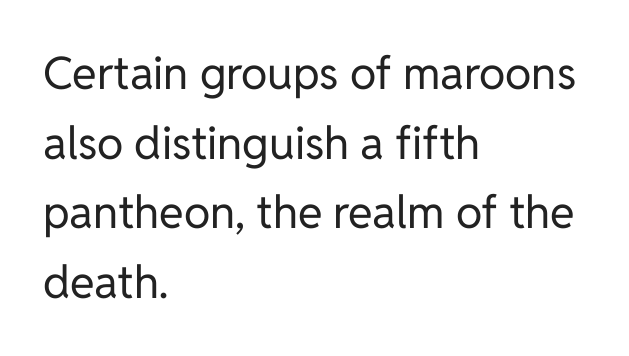
Proportional: the letters do not fall into vertical columns. The letters stand straight up with perfectly vertical stems. These lines sit exactly where default settings would place them. Decoration check: the copy has no underline. Vertical stems look standard width or narrower in stroke.
